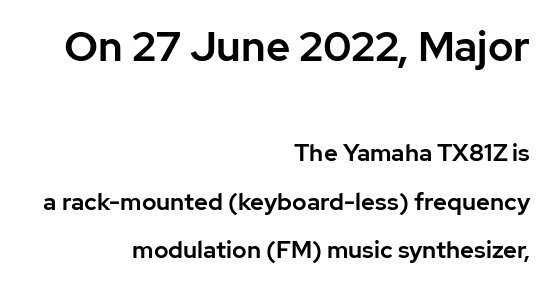
{"serif": "no", "italic": "no", "width": "normal", "stroke_contrast": "low", "x_height": "medium", "monospaced": "no", "underline": "no", "align": "right", "line_spacing": "loose", "line_spacing_ratio": 2.02, "letter_spacing": "normal", "letter_spacing_em": 0.0, "larger_block": "first", "size_ratio": 1.75, "glyph_px": 42}
